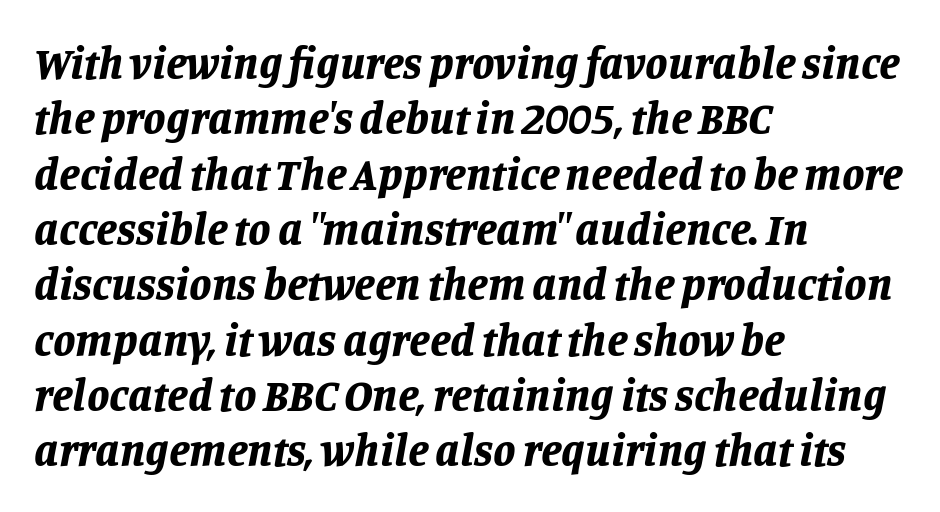
An italicized treatment has been applied to the whole sample. Each word holds together tightly as a unit, with standard inter-letter gaps. Typographic density is high because the face is bold. Do the characters align in a grid? No, the font is proportional.
